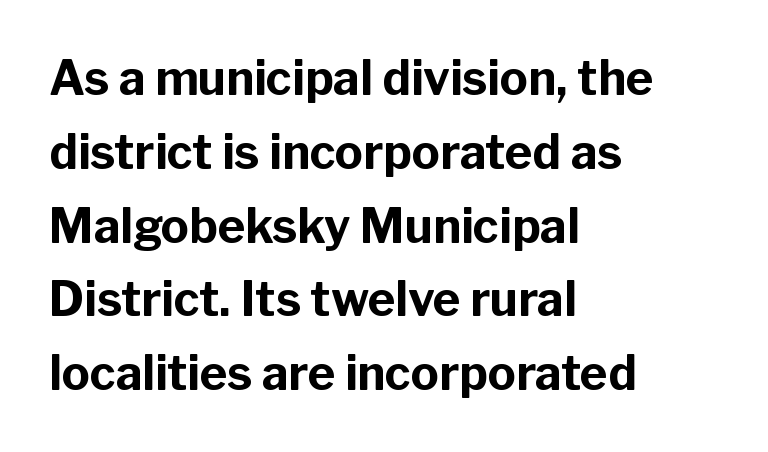
Q: Is the text bold? A: Yes.
Q: Is the text italic (slanted)? A: No, it is upright.
Q: Is the typeface a serif or a sans-serif typeface? A: Sans-serif.
Q: Is the text underlined? A: No.
Q: How is the paragraph aligned? A: Left-aligned.
Q: Is the spacing between letters normal or unusually wide? A: Normal.
Q: Is the spacing between lines tight, normal or loose? A: Normal.
Q: Width (condensed, normal, or wide)? A: Normal.
Q: Stroke contrast? A: Low.
Q: x-height? A: Medium.
Q: Monospaced? A: No.
